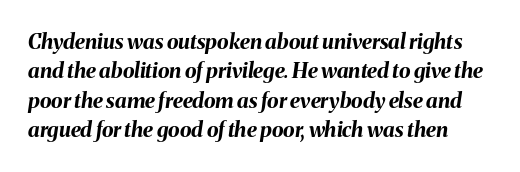
The image shows 21 px bold type, italic (leaning right); set normal line spacing (1.4x), normal letter spacing, not underlined.
